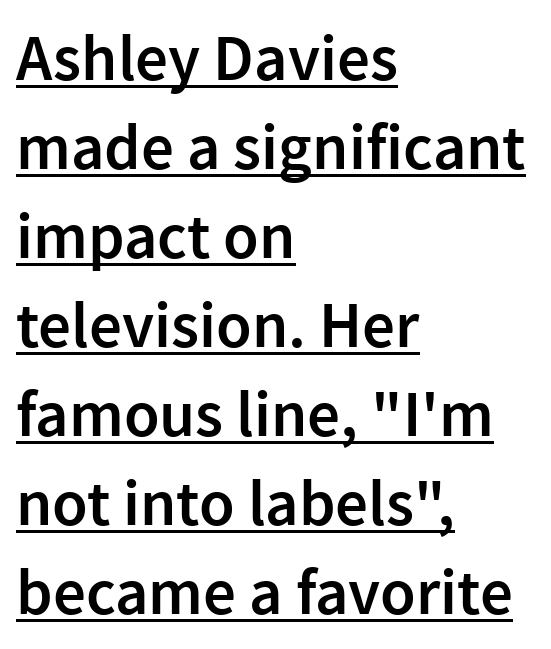
{"serif": "no", "italic": "no", "bold": "semi", "weight": "semibold", "width": "normal", "x_height": "medium", "monospaced": "no", "underline": "yes", "align": "left", "line_spacing": "normal", "line_spacing_ratio": 1.37, "letter_spacing": "normal", "letter_spacing_em": 0.0, "glyph_px": 65}
